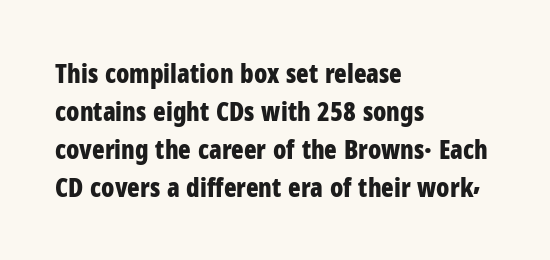
The image shows 26 px bold type, upright; set left-aligned, normal line spacing (1.46x), normal letter spacing, not underlined.
